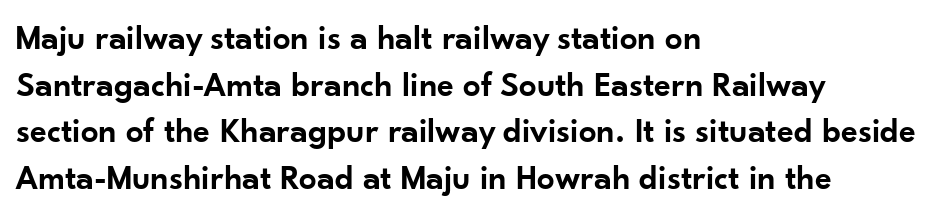
The image shows 35 px semibold sans-serif type, upright; set left-aligned, normal line spacing (1.33x), normal letter spacing, not underlined; low stroke contrast and a small x-height.
